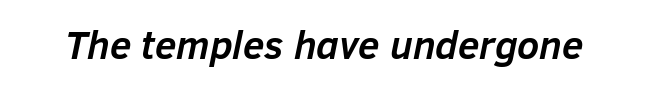
Q: Is the text bold? A: Yes.
Q: Is the text italic (slanted)? A: Yes, it leans right by about 12 degrees.
Q: Is the text underlined? A: No.
Q: Is the spacing between letters normal or unusually wide? A: Normal.
Q: Width (condensed, normal, or wide)? A: Normal.
Q: Stroke contrast? A: Low.
Q: x-height? A: Medium.
Q: Monospaced? A: No.
